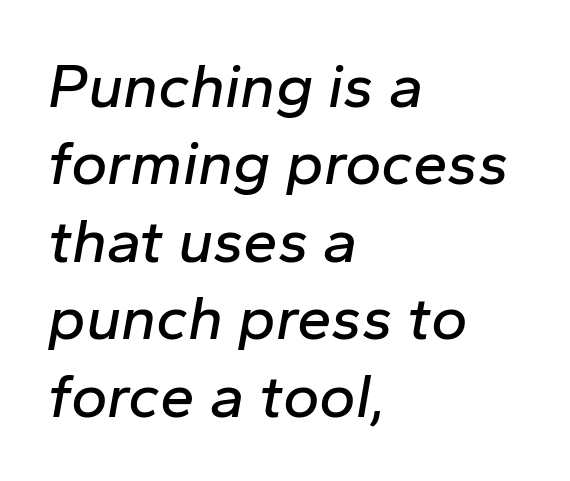
Q: Is the text italic (slanted)? A: Yes, it leans right by about 10 degrees.
Q: Is the text underlined? A: No.
Q: How is the paragraph aligned? A: Left-aligned.
Q: Is the spacing between letters normal or unusually wide? A: Normal.
Q: Is the spacing between lines tight, normal or loose? A: Normal.
Q: Width (condensed, normal, or wide)? A: Normal.
Q: Stroke contrast? A: Low.
Q: x-height? A: Medium.
Q: Monospaced? A: No.
